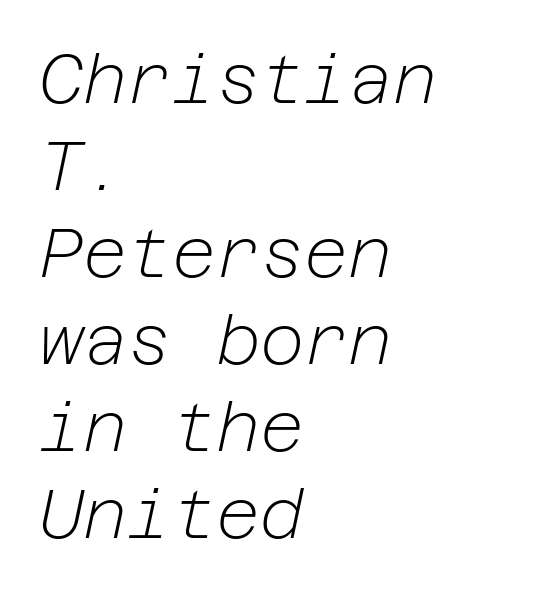
{"italic": "yes", "lean": "right", "slant_degrees": 12, "bold": "no", "weight": "light", "width": "normal", "stroke_contrast": "low", "x_height": "medium", "underline": "no", "align": "left", "line_spacing": "normal", "line_spacing_ratio": 1.28, "letter_spacing": "normal", "letter_spacing_em": 0.0, "glyph_px": 68}
